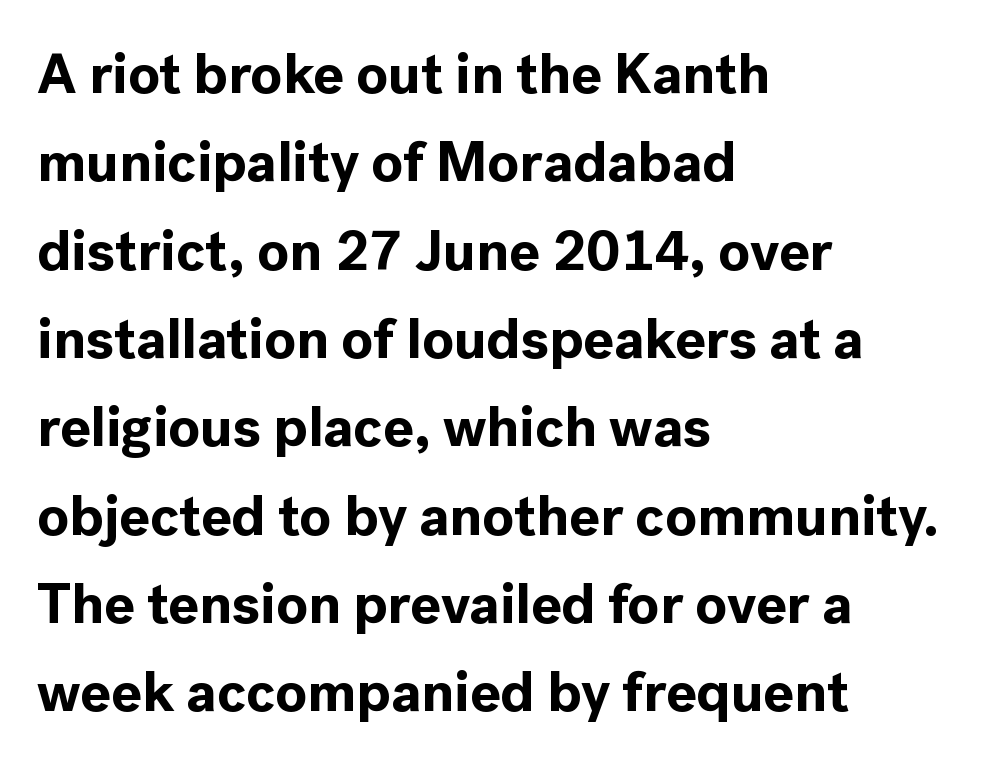
Q: Is the text bold? A: Yes.
Q: Is the text italic (slanted)? A: No, it is upright.
Q: Is the typeface a serif or a sans-serif typeface? A: Sans-serif.
Q: Is the text underlined? A: No.
Q: How is the paragraph aligned? A: Left-aligned.
Q: Is the spacing between letters normal or unusually wide? A: Normal.
Q: Is the spacing between lines tight, normal or loose? A: Normal.
Q: Width (condensed, normal, or wide)? A: Normal.
Q: x-height? A: Medium.
Q: Monospaced? A: No.
